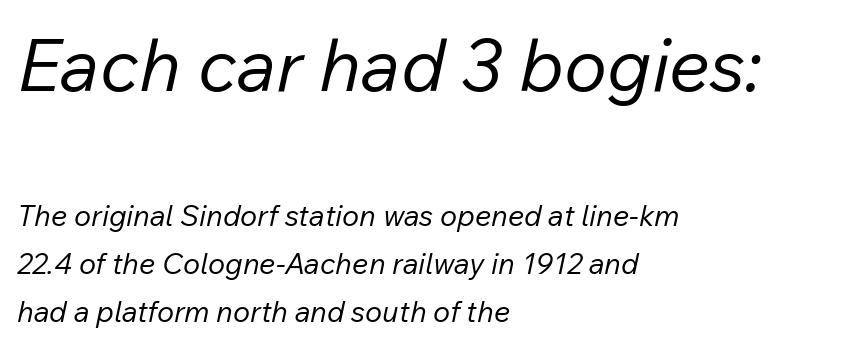
Short note: letters normally spaced. Weight: not bold — regular or lighter. Slanted lettering throughout. The baseline area is clear. Reading down the block, your eye returns to a fixed left position each line. The initial chunk of copy outweighs the following chunk in type size.
